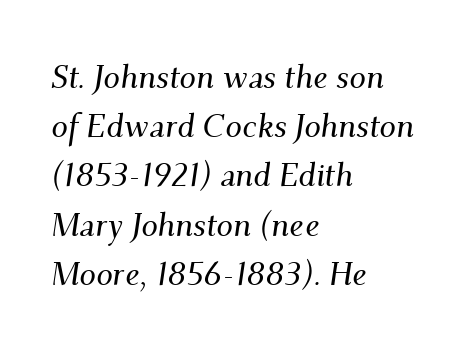
The image shows 33 px serif type, italic (leaning right); set left-aligned, normal line spacing (1.49x), normal letter spacing, not underlined; medium stroke contrast and a small x-height.
